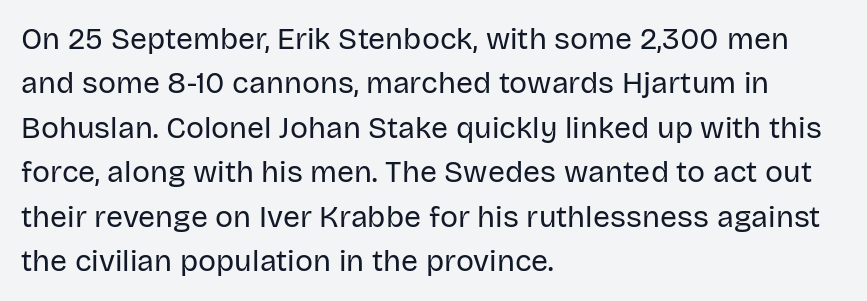
Q: Is the text bold? A: No.
Q: Is the text italic (slanted)? A: No, it is upright.
Q: Is the typeface a serif or a sans-serif typeface? A: Sans-serif.
Q: Is the text underlined? A: No.
Q: How is the paragraph aligned? A: Left-aligned.
Q: Is the spacing between letters normal or unusually wide? A: Normal.
Q: Is the spacing between lines tight, normal or loose? A: Normal.
Q: Width (condensed, normal, or wide)? A: Normal.
Q: Stroke contrast? A: Low.
Q: x-height? A: Large.
Q: Monospaced? A: No.
